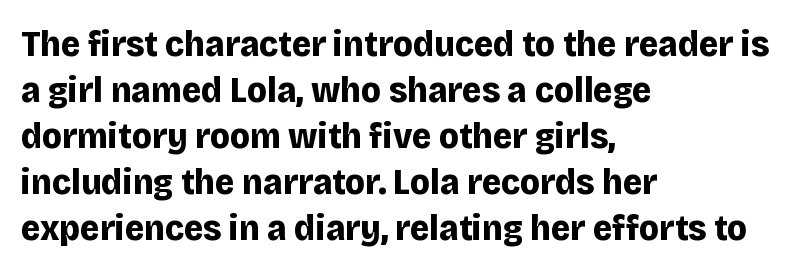
The image shows 37 px bold sans-serif type, upright; set left-aligned, line spacing 1.24x, normal letter spacing, not underlined; low stroke contrast and a large x-height.
